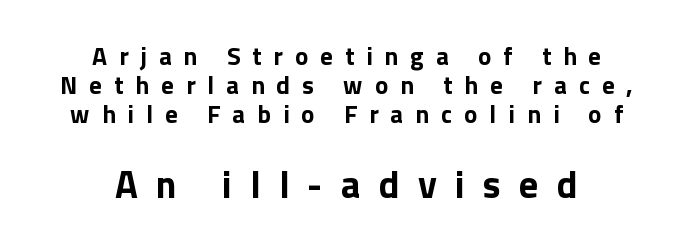
{"serif": "no", "italic": "no", "bold": "yes", "weight": "bold", "width": "normal", "x_height": "medium", "monospaced": "no", "underline": "no", "align": "center", "line_spacing_ratio": 1.17, "letter_spacing": "wide", "letter_spacing_em": 0.48, "larger_block": "second", "size_ratio": 1.52, "glyph_px": 38}
